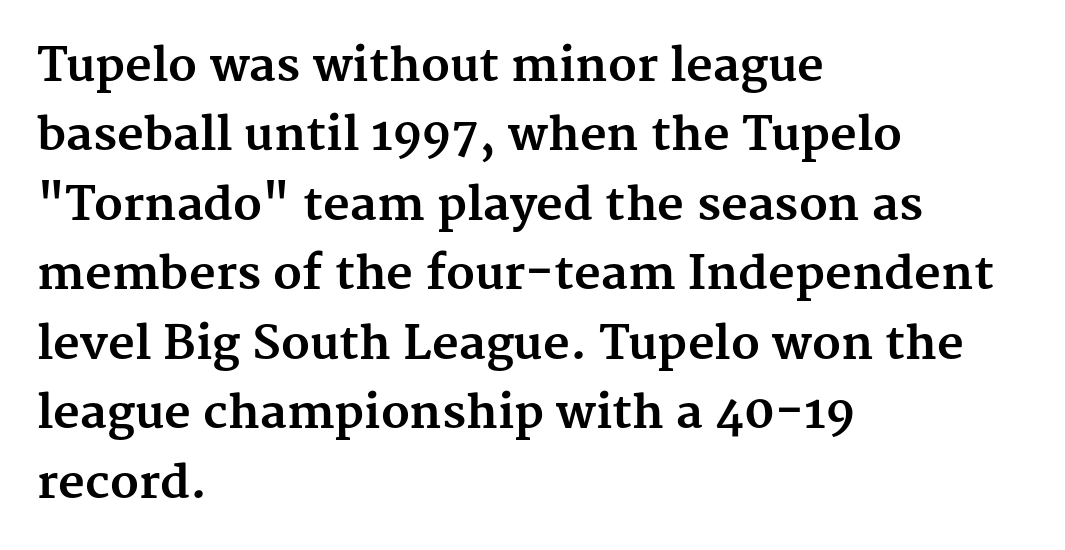
A bare baseline throughout the passage. These lines are set flush left with a ragged right edge. Vertical spacing — default. The face used here has the dense, thick strokes of a bold. These lines were composed using upright roman letters.
